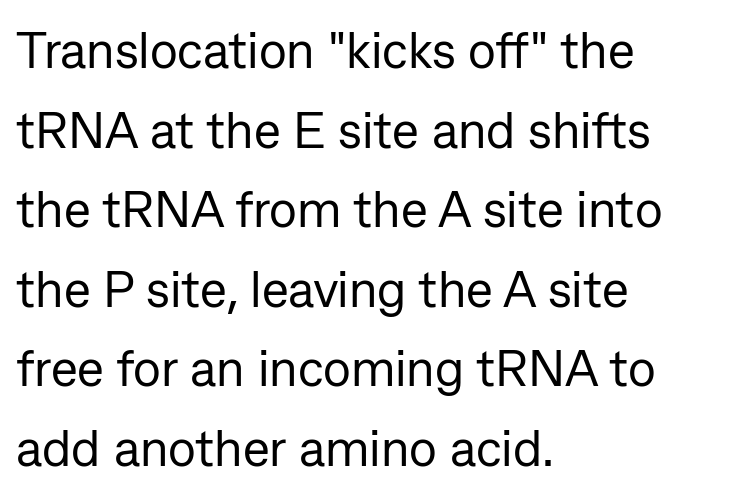
{"serif": "no", "italic": "no", "bold": "no", "weight": "regular", "width": "normal", "stroke_contrast": "low", "x_height": "medium", "monospaced": "no", "underline": "no", "align": "left", "line_spacing": "normal", "line_spacing_ratio": 1.56, "letter_spacing": "normal", "letter_spacing_em": 0.0, "glyph_px": 51}
